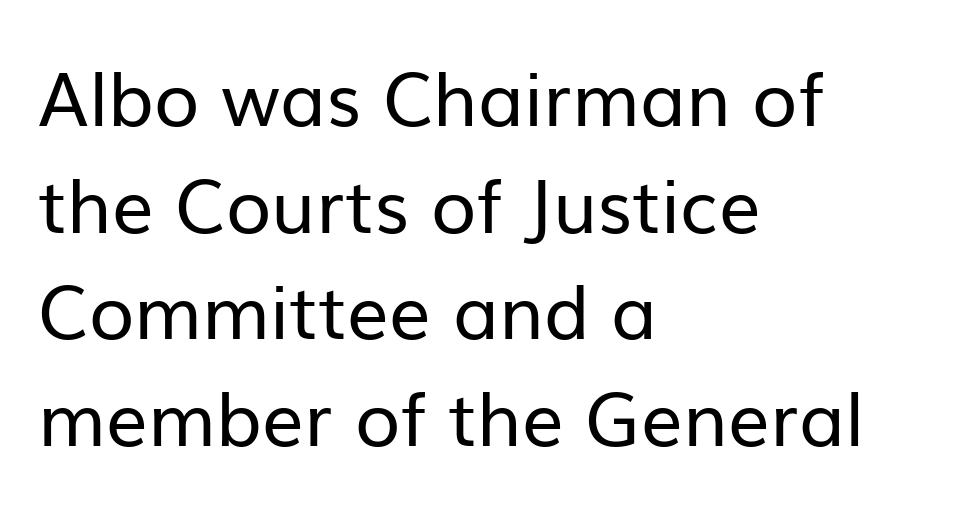
Q: Is the text bold? A: No.
Q: Is the text italic (slanted)? A: No, it is upright.
Q: Is the typeface a serif or a sans-serif typeface? A: Sans-serif.
Q: Is the text underlined? A: No.
Q: How is the paragraph aligned? A: Left-aligned.
Q: Is the spacing between letters normal or unusually wide? A: Normal.
Q: Is the spacing between lines tight, normal or loose? A: Normal.
Q: Width (condensed, normal, or wide)? A: Normal.
Q: Stroke contrast? A: Low.
Q: x-height? A: Medium.
Q: Monospaced? A: No.
